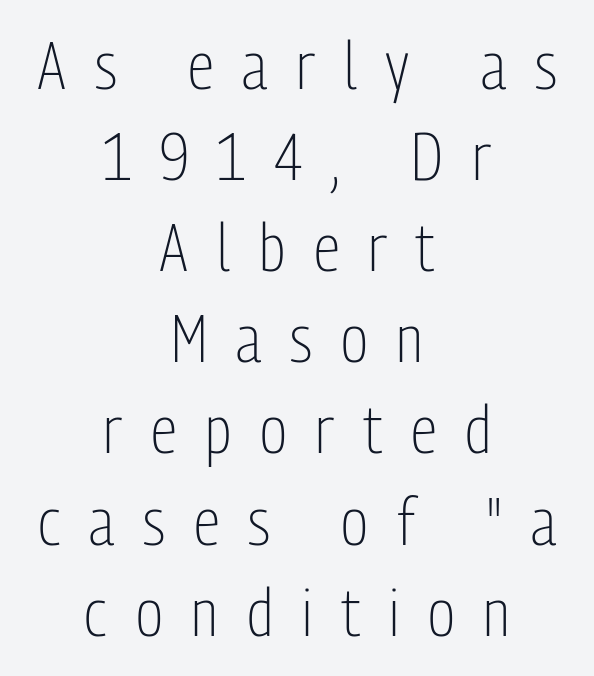
Q: Is the text bold? A: No.
Q: Is the text italic (slanted)? A: No, it is upright.
Q: Is the typeface a serif or a sans-serif typeface? A: Sans-serif.
Q: Is the text underlined? A: No.
Q: How is the paragraph aligned? A: Centered.
Q: Is the spacing between letters normal or unusually wide? A: Unusually wide.
Q: Is the spacing between lines tight, normal or loose? A: Normal.
Q: Width (condensed, normal, or wide)? A: Condensed.
Q: Stroke contrast? A: Low.
Q: x-height? A: Medium.
Q: Monospaced? A: No.
